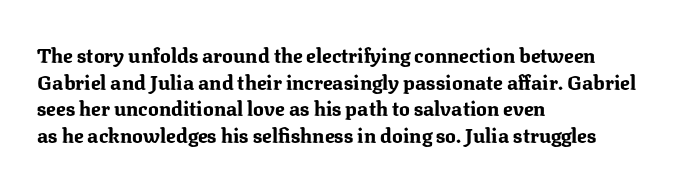
The image shows 20 px bold type, upright; set left-aligned, normal line spacing (1.33x), normal letter spacing, not underlined.
